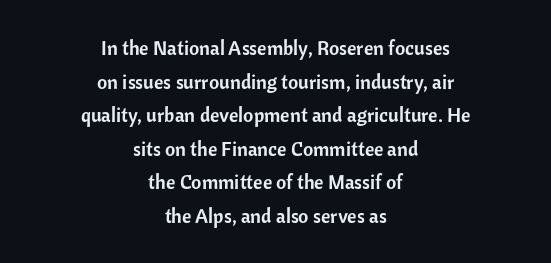
The image shows 20 px text type, upright; set centered, normal line spacing (1.68x), normal letter spacing, not underlined.
